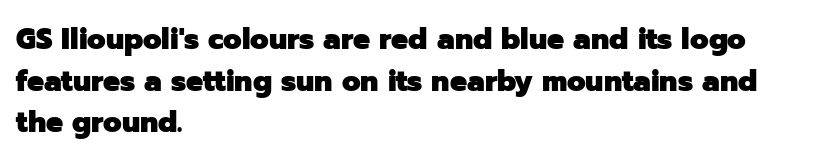
Typographically, this falls in the sans-serif category. Note the varied advance widths — an 'i' is clearly narrower than an 'm'. The setting favours the left margin, as ordinary paragraphs usually do. Glyph-to-glyph distance matches everyday printed text. The axis of the letterforms is exactly vertical. The passage shown is emphatically bold.
